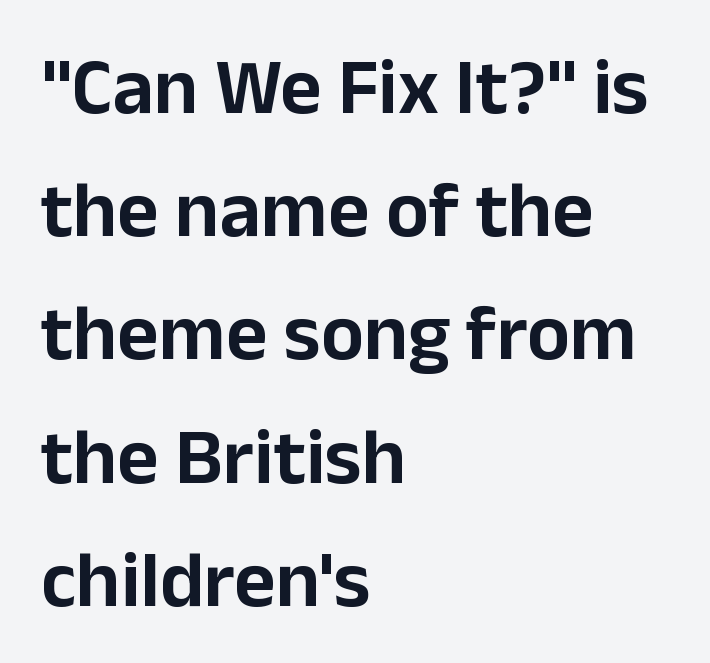
Q: Is the text italic (slanted)? A: No, it is upright.
Q: Is the typeface a serif or a sans-serif typeface? A: Sans-serif.
Q: Is the text underlined? A: No.
Q: How is the paragraph aligned? A: Left-aligned.
Q: Is the spacing between letters normal or unusually wide? A: Normal.
Q: Is the spacing between lines tight, normal or loose? A: Normal.
Q: Width (condensed, normal, or wide)? A: Normal.
Q: Stroke contrast? A: Low.
Q: x-height? A: Medium.
Q: Monospaced? A: No.
